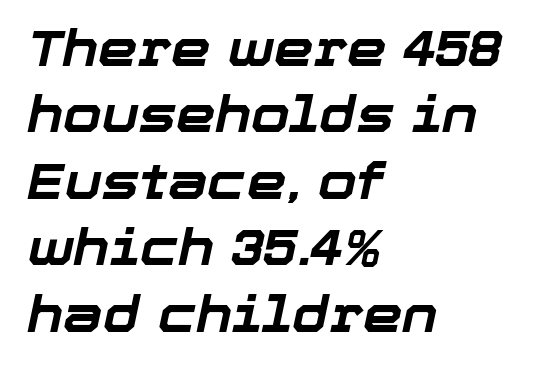
The image shows 50 px bold type, italic (leaning right); set left-aligned, normal line spacing (1.33x), normal letter spacing, not underlined; low stroke contrast and a medium x-height.
